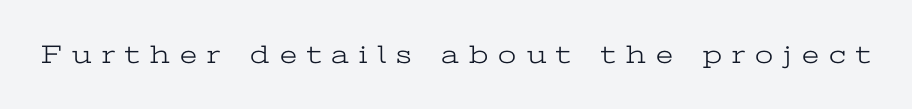
The strokes are not fattened; the text isn't bold. You could only call the tracking loose — the letters float apart. Honestly, there is no underline to notice here at all. Upright lettering throughout.
